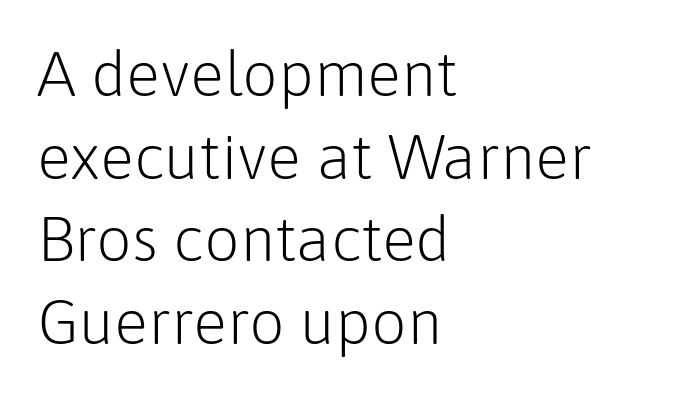
Q: Is the text bold? A: No.
Q: Is the text italic (slanted)? A: No, it is upright.
Q: Is the typeface a serif or a sans-serif typeface? A: Sans-serif.
Q: Is the text underlined? A: No.
Q: How is the paragraph aligned? A: Left-aligned.
Q: Is the spacing between letters normal or unusually wide? A: Normal.
Q: Is the spacing between lines tight, normal or loose? A: Normal.
Q: Width (condensed, normal, or wide)? A: Normal.
Q: Stroke contrast? A: Low.
Q: x-height? A: Medium.
Q: Monospaced? A: No.
